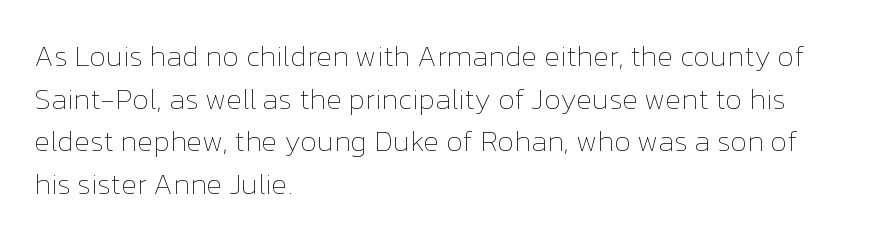
Q: Is the text bold? A: No.
Q: Is the text italic (slanted)? A: No, it is upright.
Q: Is the text underlined? A: No.
Q: How is the paragraph aligned? A: Left-aligned.
Q: Is the spacing between letters normal or unusually wide? A: Normal.
Q: Is the spacing between lines tight, normal or loose? A: Normal.
Q: Width (condensed, normal, or wide)? A: Normal.
Q: Stroke contrast? A: Low.
Q: x-height? A: Medium.
Q: Monospaced? A: No.
